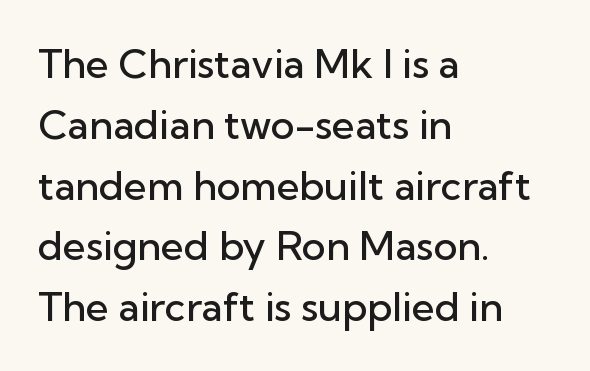
{"serif": "no", "italic": "no", "bold": "semi", "weight": "semibold", "width": "normal", "stroke_contrast": "low", "x_height": "medium", "monospaced": "no", "underline": "no", "align": "left", "line_spacing": "normal", "line_spacing_ratio": 1.52, "letter_spacing": "normal", "letter_spacing_em": 0.0, "glyph_px": 40}
